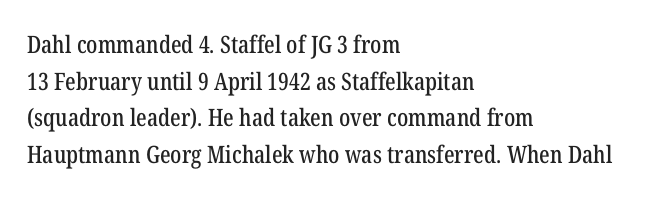
Unlike italic type, these characters show no tilt at all. Glyph-to-glyph distance matches everyday printed text. The line-height multiplier appears to be the usual default. The rag falls on the right side of this text block.
